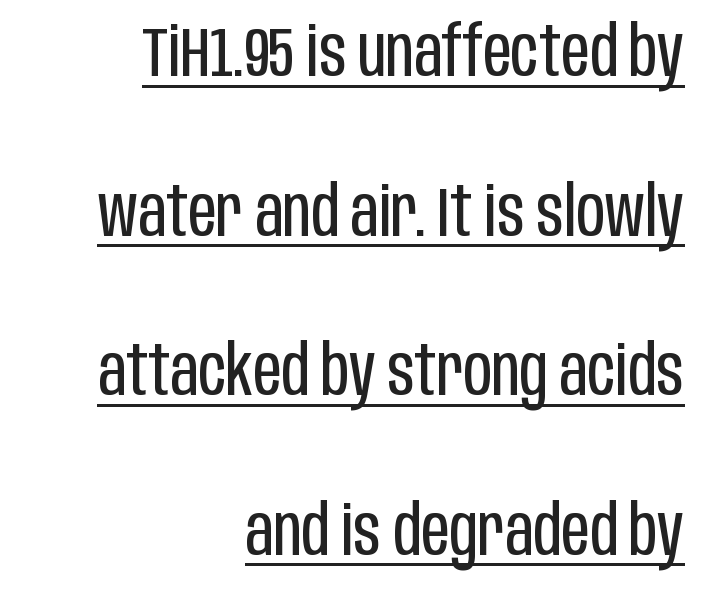
Check where the strokes stop: nothing finishes them off — pure sans. Students, observe the line beneath the letters — that is underlining. What stands out about the letter spacing? Nothing — it is the standard amount. Alignment: flush right. Note the varied advance widths — an 'i' is clearly narrower than an 'm'. The designer dialed line spacing up above the default.
